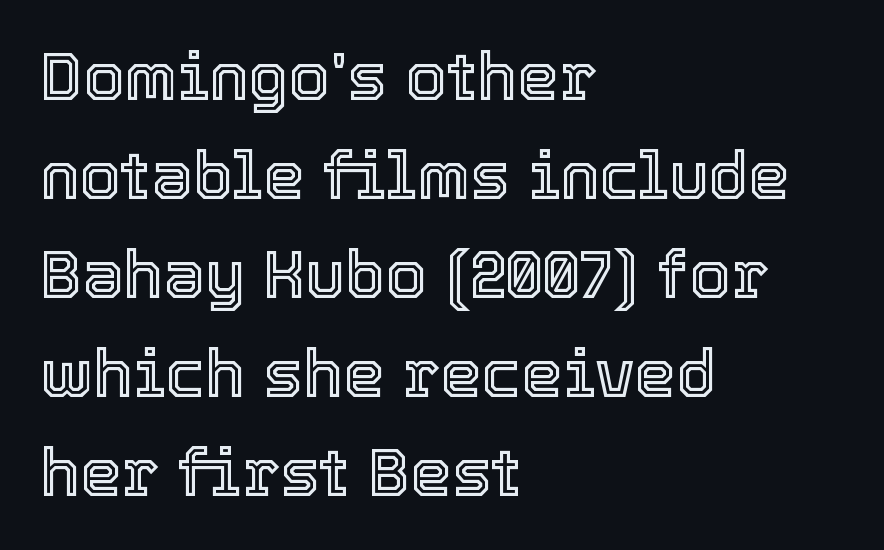
Q: Is the text italic (slanted)? A: No, it is upright.
Q: Is the text underlined? A: No.
Q: How is the paragraph aligned? A: Left-aligned.
Q: Is the spacing between letters normal or unusually wide? A: Normal.
Q: Is the spacing between lines tight, normal or loose? A: Normal.
Q: Width (condensed, normal, or wide)? A: Normal.
Q: x-height? A: Medium.
Q: Monospaced? A: No.
